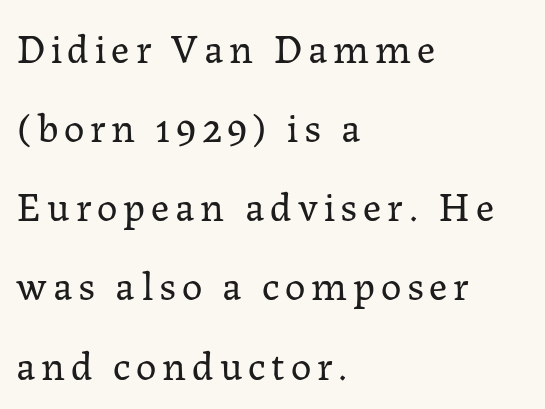
Q: Is the text bold? A: No.
Q: Is the text italic (slanted)? A: No, it is upright.
Q: Is the typeface a serif or a sans-serif typeface? A: Serif.
Q: Is the text underlined? A: No.
Q: How is the paragraph aligned? A: Left-aligned.
Q: Is the spacing between lines tight, normal or loose? A: Loose.
Q: Width (condensed, normal, or wide)? A: Normal.
Q: Stroke contrast? A: Low.
Q: x-height? A: Medium.
Q: Monospaced? A: No.
